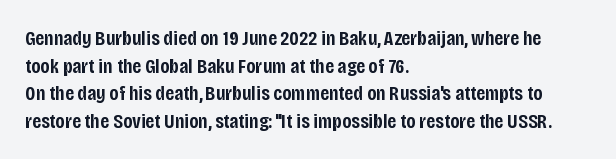
{"italic": "no", "bold": "semi", "underline": "no", "align": "left", "line_spacing": "normal", "line_spacing_ratio": 1.31, "letter_spacing": "normal", "letter_spacing_em": 0.0, "glyph_px": 21}
